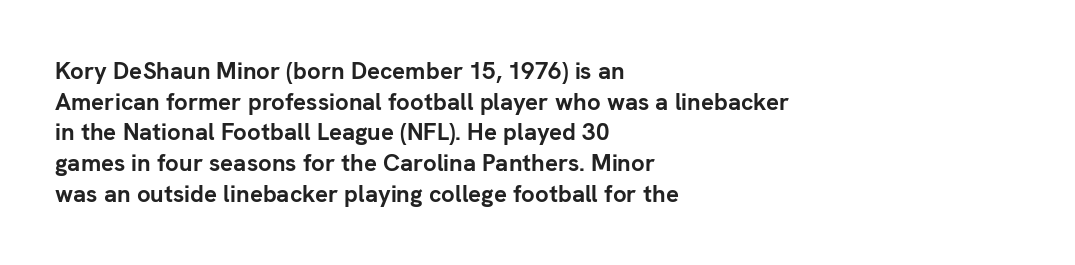
{"italic": "no", "bold": "yes", "underline": "no", "align": "left", "line_spacing": "normal", "line_spacing_ratio": 1.28, "letter_spacing": "normal", "letter_spacing_em": 0.0, "glyph_px": 24}
